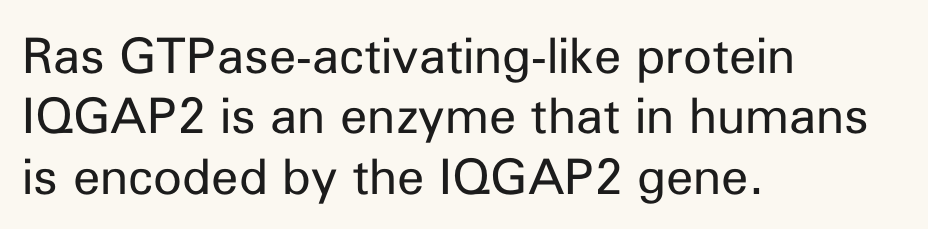
Q: Is the text bold? A: No.
Q: Is the text italic (slanted)? A: No, it is upright.
Q: Is the typeface a serif or a sans-serif typeface? A: Sans-serif.
Q: Is the text underlined? A: No.
Q: How is the paragraph aligned? A: Left-aligned.
Q: Is the spacing between letters normal or unusually wide? A: Normal.
Q: Width (condensed, normal, or wide)? A: Normal.
Q: Stroke contrast? A: Low.
Q: x-height? A: Medium.
Q: Monospaced? A: No.
